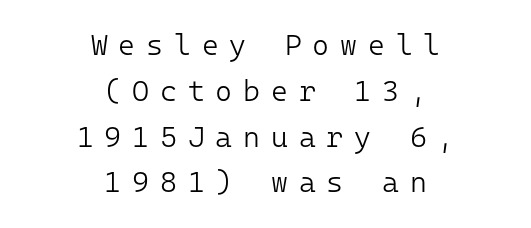
The image shows 29 px light sans-serif type, upright, monospaced; set centered, normal line spacing (1.58x), unusually wide letter spacing (+0.37 em), not underlined; low stroke contrast and a medium x-height.
